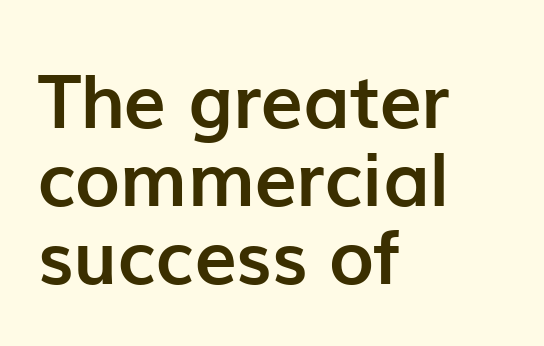
{"serif": "no", "italic": "no", "bold": "yes", "weight": "semibold", "width": "normal", "stroke_contrast": "low", "x_height": "medium", "monospaced": "no", "underline": "no", "align": "left", "line_spacing": "tight", "line_spacing_ratio": 1.04, "letter_spacing": "normal", "letter_spacing_em": 0.0, "glyph_px": 75}
